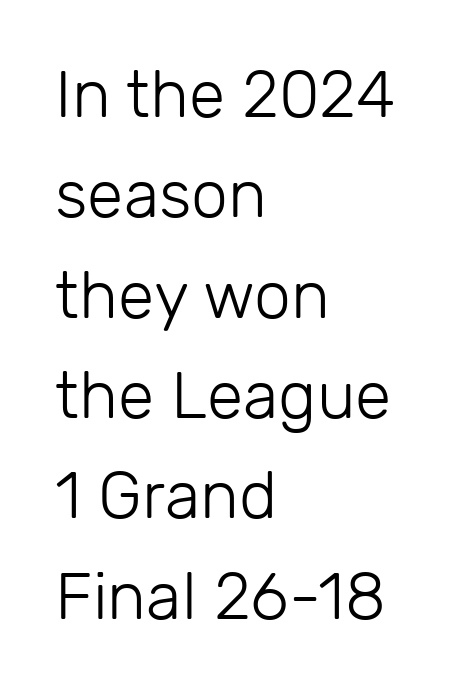
Caption: multi-line text, flush left, ragged right. Stems here are at most as thick as an everyday book face. Each letter's strokes conclude bluntly, with no projecting serifs. Summary of vertical rhythm: regular, with standard interline spacing.
